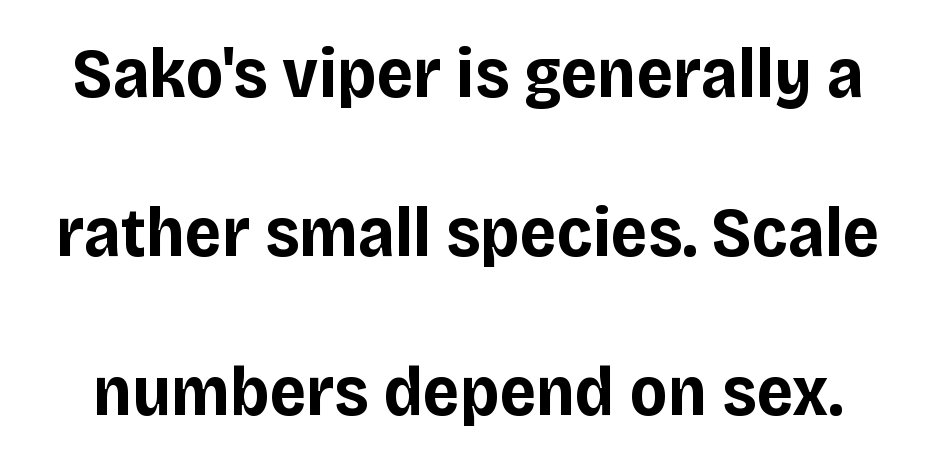
Q: Is the text bold? A: Yes.
Q: Is the text italic (slanted)? A: No, it is upright.
Q: Is the typeface a serif or a sans-serif typeface? A: Sans-serif.
Q: Is the text underlined? A: No.
Q: Is the spacing between letters normal or unusually wide? A: Normal.
Q: Is the spacing between lines tight, normal or loose? A: Loose.
Q: Width (condensed, normal, or wide)? A: Normal.
Q: Stroke contrast? A: Low.
Q: x-height? A: Large.
Q: Monospaced? A: No.
